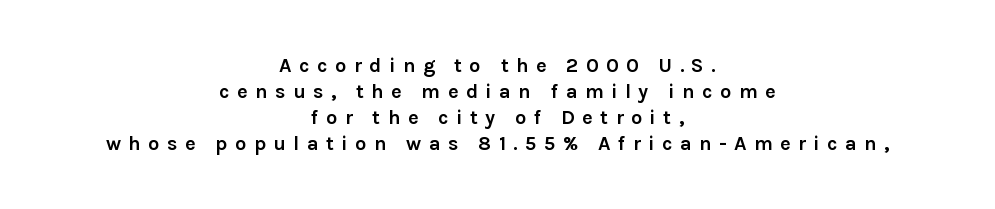
{"italic": "no", "bold": "yes", "underline": "no", "align": "center", "line_spacing": "normal", "line_spacing_ratio": 1.3, "letter_spacing": "wide", "letter_spacing_em": 0.37, "glyph_px": 20}
